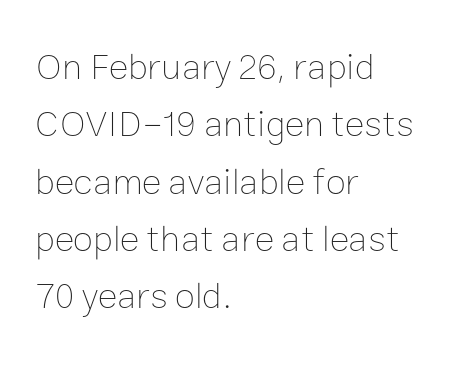
Q: Is the text bold? A: No.
Q: Is the text italic (slanted)? A: No, it is upright.
Q: Is the text underlined? A: No.
Q: How is the paragraph aligned? A: Left-aligned.
Q: Is the spacing between letters normal or unusually wide? A: Normal.
Q: Is the spacing between lines tight, normal or loose? A: Normal.
Q: Width (condensed, normal, or wide)? A: Normal.
Q: Stroke contrast? A: Low.
Q: x-height? A: Medium.
Q: Monospaced? A: No.
